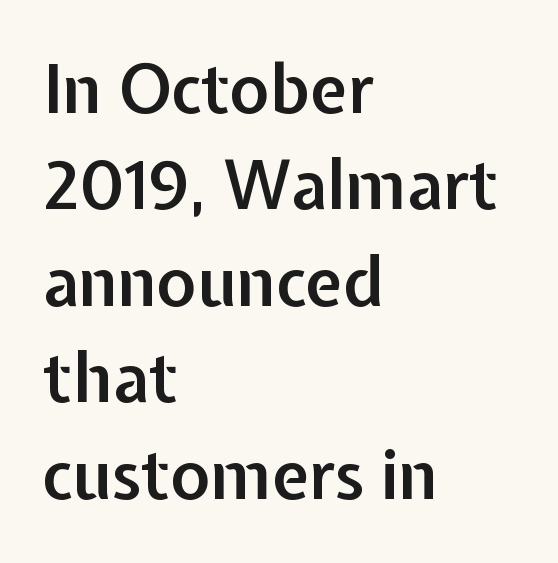
{"serif": "no", "italic": "no", "bold": "semi", "weight": "semibold", "width": "normal", "stroke_contrast": "low", "x_height": "medium", "monospaced": "no", "underline": "no", "align": "left", "line_spacing": "normal", "line_spacing_ratio": 1.44, "letter_spacing": "normal", "letter_spacing_em": 0.0, "glyph_px": 67}
